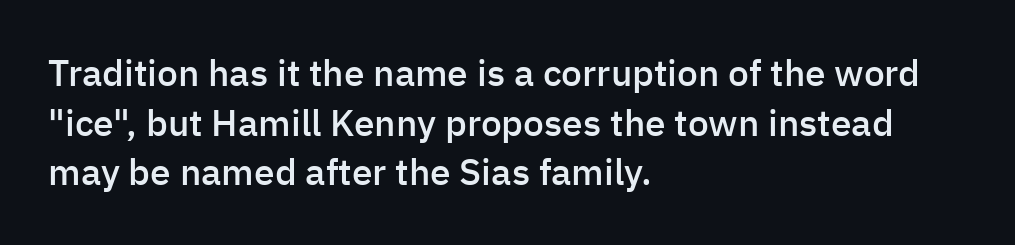
Typesetter's note: demi weight, one step under bold. Line spacing here is normal. Reading down the block, your eye returns to a fixed left position each line. These lines are composed in type without serifs. You could call the tracking neutral — neither tight nor loose.
